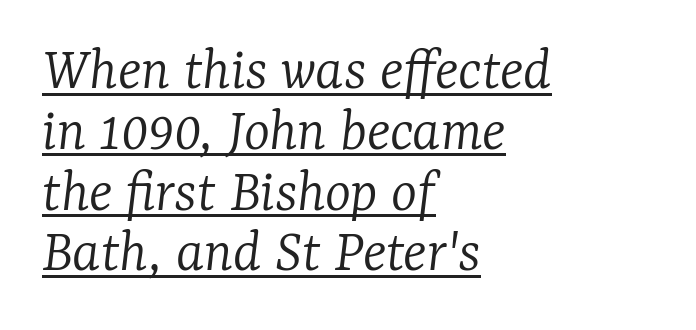
The rendering uses a small line-height, squeezing the rows. The designer went with a serif here, giving each stem small feet. Weight: not bold — regular or lighter. Tracking value appears to be zero — textbook default spacing.
